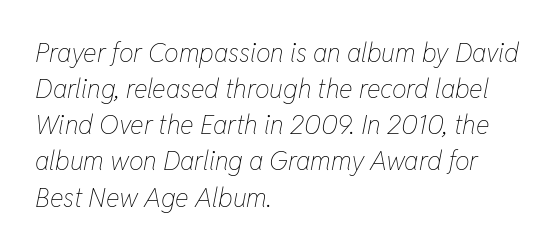
{"italic": "yes", "lean": "right", "slant_degrees": 11, "bold": "no", "underline": "no", "align": "left", "line_spacing": "normal", "line_spacing_ratio": 1.39, "letter_spacing": "normal", "letter_spacing_em": 0.0, "glyph_px": 26}
